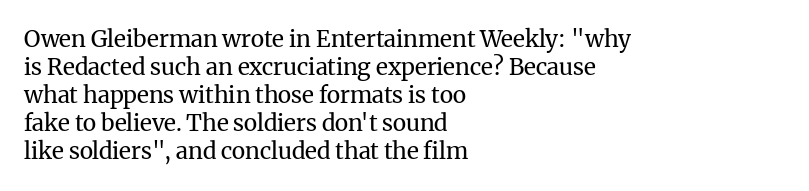
Q: Is the text bold? A: No.
Q: Is the text italic (slanted)? A: No, it is upright.
Q: Is the text underlined? A: No.
Q: How is the paragraph aligned? A: Left-aligned.
Q: Is the spacing between letters normal or unusually wide? A: Normal.
